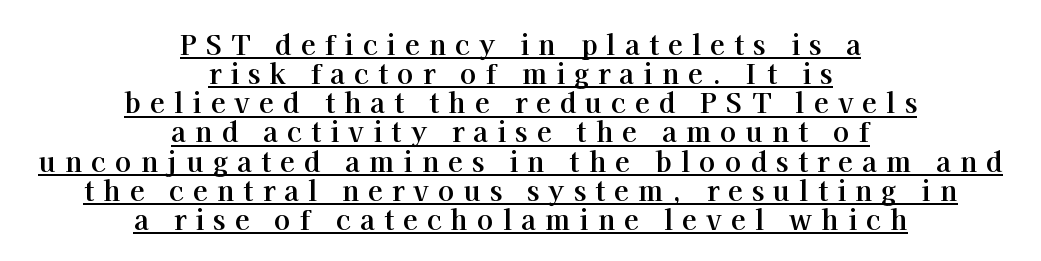
The image shows 27 px bold type, upright; set centered, tight line spacing (1.08x), unusually wide letter spacing (+0.34 em), underlined.
